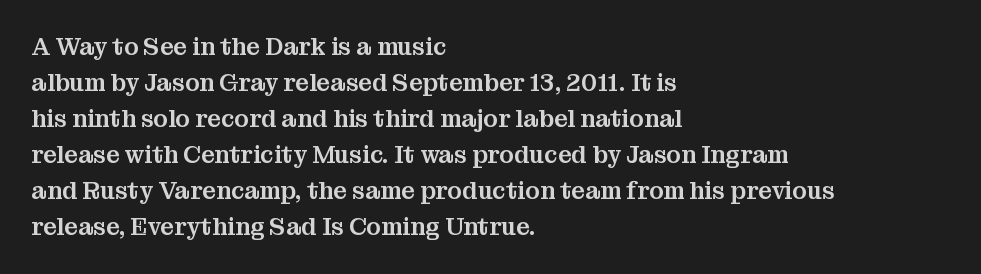
The image shows 24 px text type, upright; set left-aligned, normal line spacing (1.5x), normal letter spacing, not underlined.
